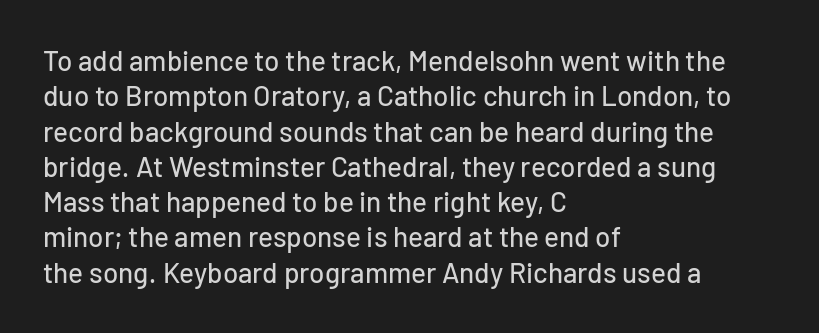
These lines are rendered in a variable-pitch font. Beneath every word, the page is bare. Vertically, the passage feels balanced, rows spaced as you'd expect. The characters display no serif detailing; their extremities are plain. The gaps between neighbouring characters are ordinary and unremarkable.
